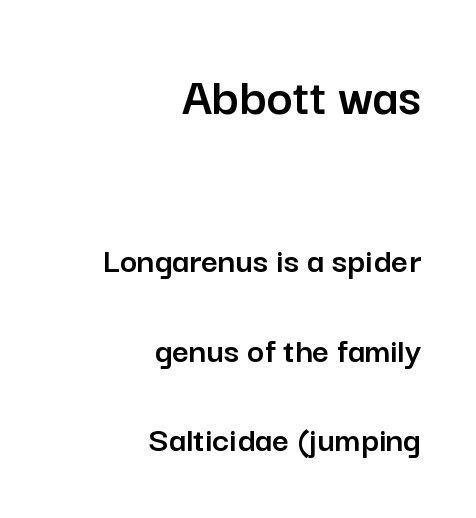
Q: Is the text italic (slanted)? A: No, it is upright.
Q: Is the typeface a serif or a sans-serif typeface? A: Sans-serif.
Q: Is the text underlined? A: No.
Q: How is the paragraph aligned? A: Right-aligned.
Q: Is the spacing between letters normal or unusually wide? A: Normal.
Q: Is the spacing between lines tight, normal or loose? A: Loose.
Q: Which block of text is set in a larger size, the first (top) or the second (bottom)? A: The first (top) one.
Q: Width (condensed, normal, or wide)? A: Normal.
Q: Stroke contrast? A: Low.
Q: x-height? A: Medium.
Q: Monospaced? A: No.
